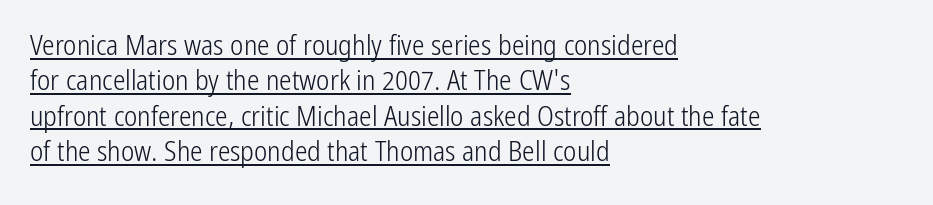
These lines are composed in type without serifs. Does a line run under the words? Yes, clearly. Interline gaps are of average width in this sample. Line beginnings align vertically; line endings do not. Summary of weight: not heavy and not bold.
